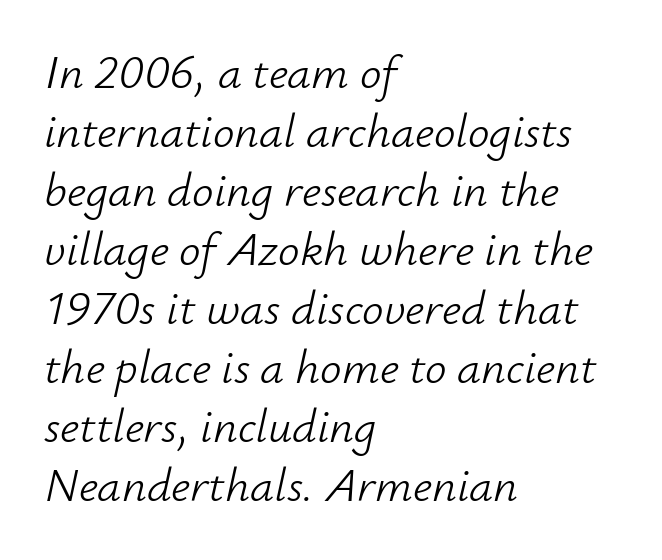
Does the copy run flush right? No — it runs flush left. The letters sit at their default tracking, neither squeezed nor spread. A typesetter would call this proportional, since set widths differ per character. Think standard paragraph weight, or any step lighter than that. Quick note: italic.
